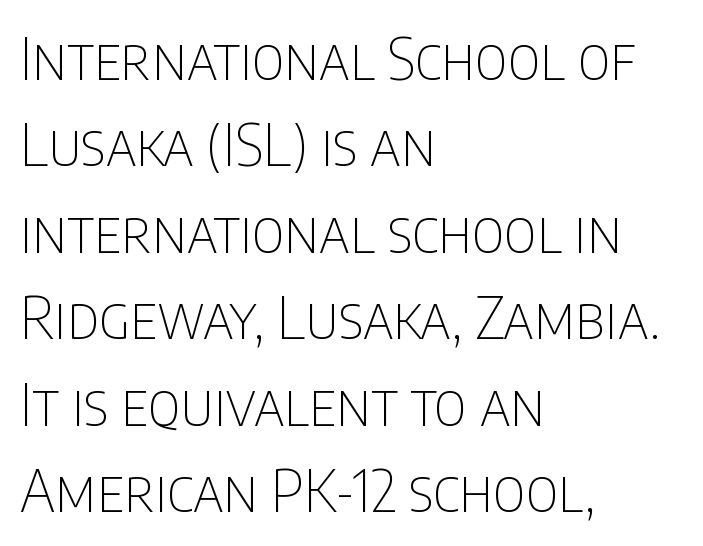
In terms of posture, this sample is upright. The font sits on the lighter half of the weight spectrum, regular included. What's the leading like? Ordinary, nothing unusual. Glance below the letters and you will spot only blank space.
